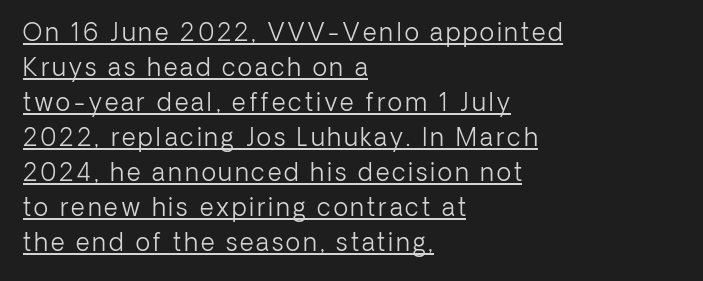
Do the letters lean? They stand straight. Stroke thickness stays within the range of a standard reading face or lighter. The space between consecutive lines is moderate. This sample carries an underscore along the baseline area. This rendering uses left alignment, leaving the right contour irregular.
